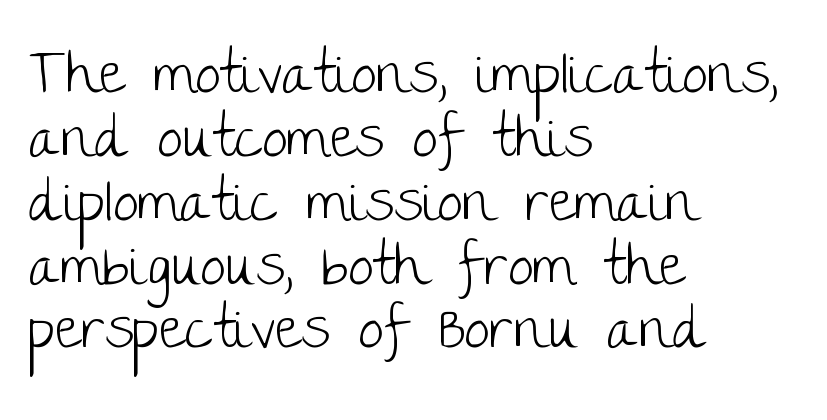
Q: Is the text bold? A: No.
Q: Is the text italic (slanted)? A: No, it is upright.
Q: Is the typeface a serif or a sans-serif typeface? A: Sans-serif.
Q: Is the text underlined? A: No.
Q: How is the paragraph aligned? A: Left-aligned.
Q: Is the spacing between letters normal or unusually wide? A: Normal.
Q: Is the spacing between lines tight, normal or loose? A: Tight.
Q: Width (condensed, normal, or wide)? A: Normal.
Q: Stroke contrast? A: Low.
Q: x-height? A: Large.
Q: Monospaced? A: No.
